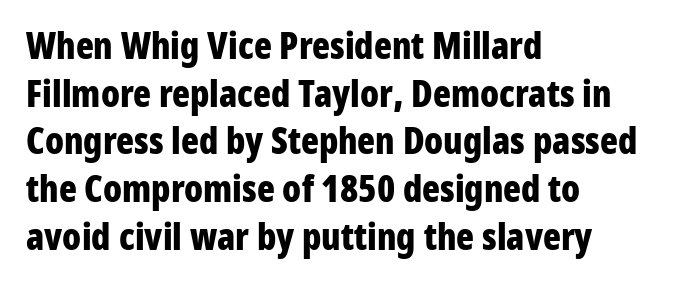
Q: Is the text bold? A: Yes.
Q: Is the text italic (slanted)? A: No, it is upright.
Q: Is the typeface a serif or a sans-serif typeface? A: Sans-serif.
Q: Is the text underlined? A: No.
Q: How is the paragraph aligned? A: Left-aligned.
Q: Is the spacing between letters normal or unusually wide? A: Normal.
Q: Is the spacing between lines tight, normal or loose? A: Normal.
Q: Width (condensed, normal, or wide)? A: Condensed.
Q: Stroke contrast? A: Low.
Q: x-height? A: Medium.
Q: Monospaced? A: No.
